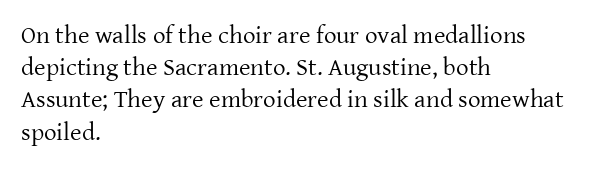
These lines keep a tight, regular rhythm from letter to letter. This sample is left-justified, so line endings fall wherever the words run out. The space between consecutive lines is moderate. Do the letters lean? They stand straight. The passage shown is not underscored anywhere. Stems and bowls with no extra thickness — not bold.
